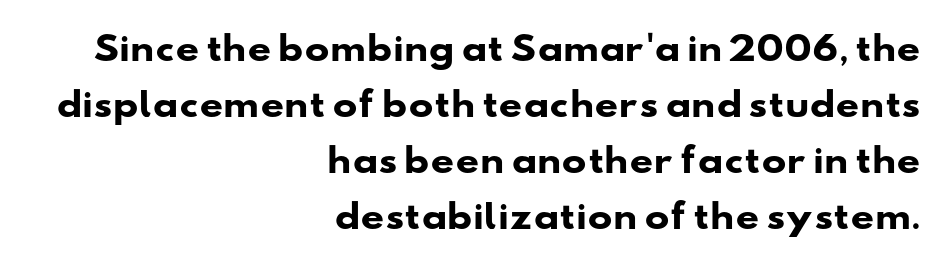
{"serif": "no", "bold": "yes", "weight": "heavy", "width": "wide", "stroke_contrast": "low", "x_height": "small", "monospaced": "no", "underline": "no", "align": "right", "line_spacing": "normal", "line_spacing_ratio": 1.7, "letter_spacing": "normal", "letter_spacing_em": 0.0, "glyph_px": 33}
